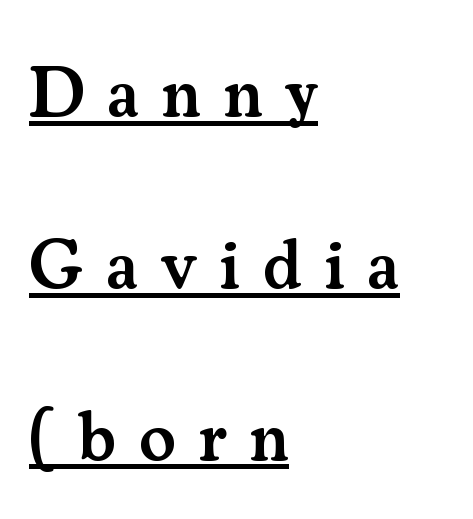
{"serif": "yes", "italic": "no", "bold": "semi", "weight": "semibold", "width": "normal", "stroke_contrast": "medium", "x_height": "small", "monospaced": "no", "underline": "yes", "align": "left", "line_spacing": "loose", "line_spacing_ratio": 2.49, "letter_spacing": "wide", "letter_spacing_em": 0.33, "glyph_px": 69}
